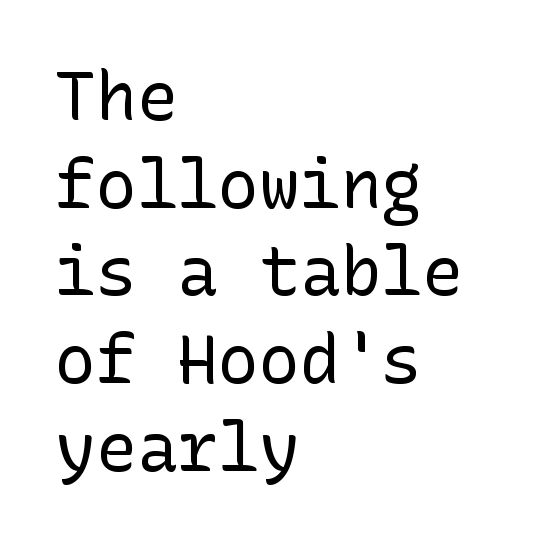
The image shows 68 px regular-weight sans-serif type, upright; set left-aligned, normal line spacing (1.29x), normal letter spacing, not underlined; low stroke contrast and a medium x-height.
